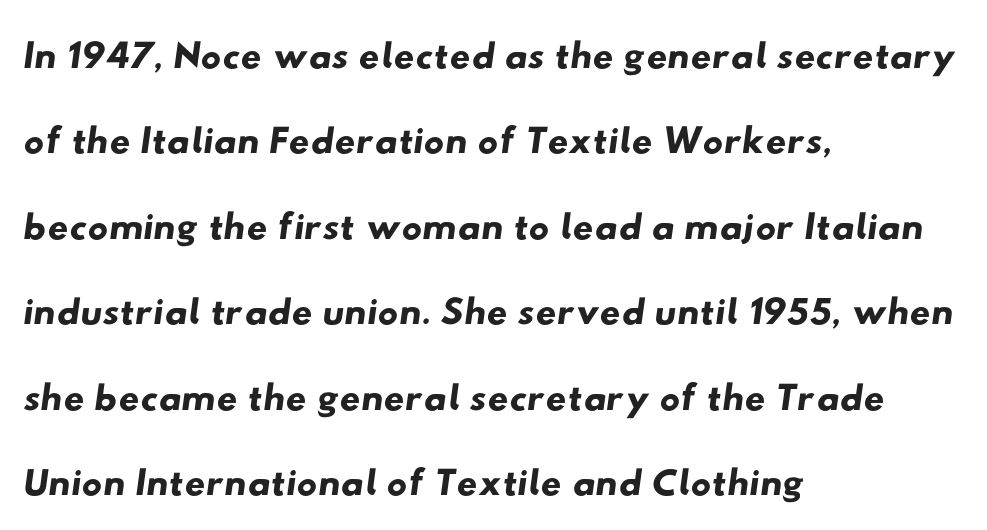
{"serif": "no", "width": "wide", "stroke_contrast": "low", "x_height": "small", "monospaced": "no", "underline": "no", "align": "left", "line_spacing": "normal", "line_spacing_ratio": 1.5, "letter_spacing": "normal", "letter_spacing_em": 0.0, "glyph_px": 57}
